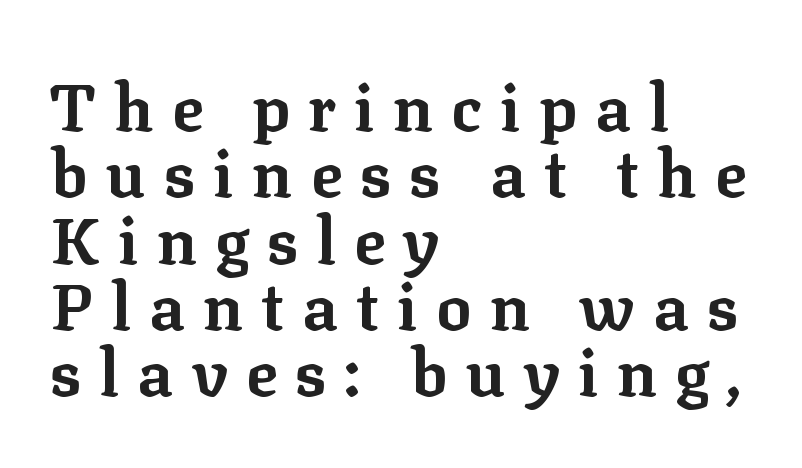
The image shows 65 px bold serif type, upright; set left-aligned, tight line spacing (1.02x), unusually wide letter spacing (+0.28 em), not underlined; low stroke contrast and a medium x-height.
